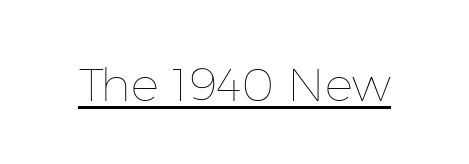
{"italic": "no", "bold": "no", "weight": "thin", "width": "normal", "stroke_contrast": "low", "x_height": "medium", "monospaced": "no", "underline": "yes", "letter_spacing": "normal", "letter_spacing_em": 0.0, "glyph_px": 47}
